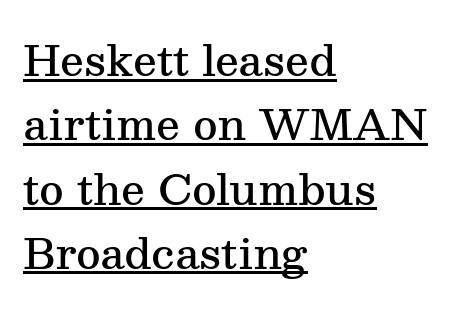
Q: Is the text bold? A: Semi-bold.
Q: Is the text italic (slanted)? A: No, it is upright.
Q: Is the typeface a serif or a sans-serif typeface? A: Serif.
Q: Is the text underlined? A: Yes.
Q: How is the paragraph aligned? A: Left-aligned.
Q: Is the spacing between letters normal or unusually wide? A: Normal.
Q: Is the spacing between lines tight, normal or loose? A: Normal.
Q: Width (condensed, normal, or wide)? A: Normal.
Q: Stroke contrast? A: Medium.
Q: x-height? A: Medium.
Q: Monospaced? A: No.
